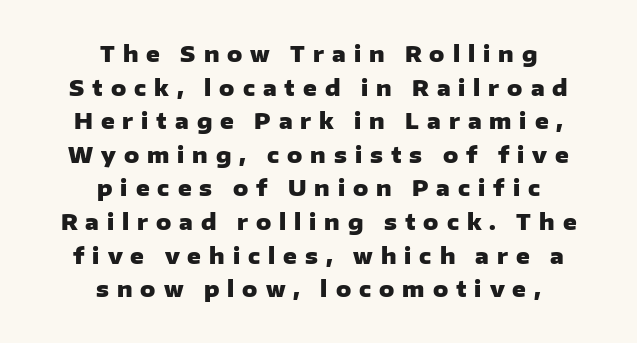
{"italic": "no", "bold": "yes", "underline": "no", "align": "center", "line_spacing": "normal", "line_spacing_ratio": 1.6, "letter_spacing": "wide", "letter_spacing_em": 0.38, "glyph_px": 21}
